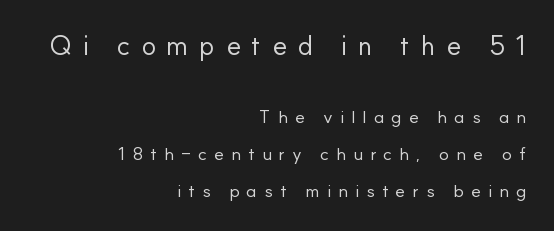
Q: Is the text bold? A: No.
Q: Is the text italic (slanted)? A: No, it is upright.
Q: Is the text underlined? A: No.
Q: How is the paragraph aligned? A: Right-aligned.
Q: Is the spacing between letters normal or unusually wide? A: Unusually wide.
Q: Is the spacing between lines tight, normal or loose? A: Loose.
Q: Which block of text is set in a larger size, the first (top) or the second (bottom)? A: The first (top) one.
